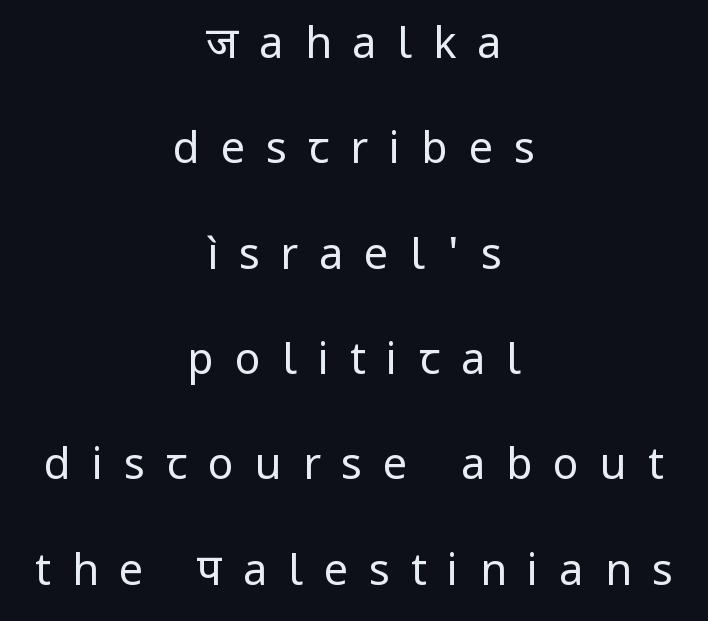
{"serif": "no", "italic": "no", "bold": "no", "weight": "regular", "width": "normal", "stroke_contrast": "low", "x_height": "medium", "monospaced": "no", "underline": "no", "align": "center", "line_spacing": "loose", "line_spacing_ratio": 2.45, "letter_spacing": "wide", "letter_spacing_em": 0.49, "glyph_px": 43}
